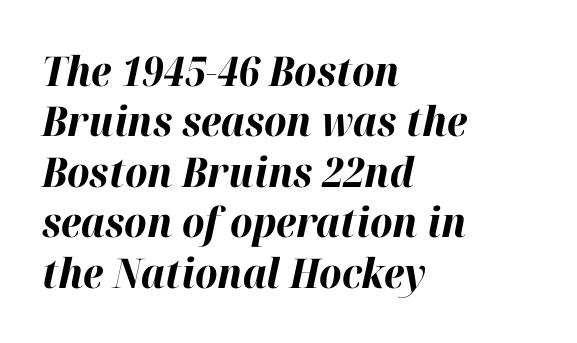
The image shows 41 px bold type, italic (leaning right); set left-aligned, line spacing 1.23x, normal letter spacing, not underlined; high stroke contrast and a medium x-height.
